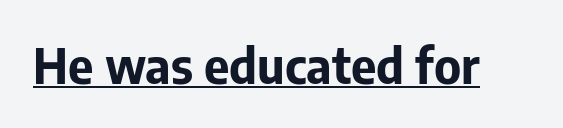
{"serif": "no", "italic": "no", "bold": "yes", "weight": "bold", "width": "normal", "stroke_contrast": "low", "x_height": "medium", "monospaced": "no", "underline": "yes", "letter_spacing": "normal", "letter_spacing_em": 0.0, "glyph_px": 49}
